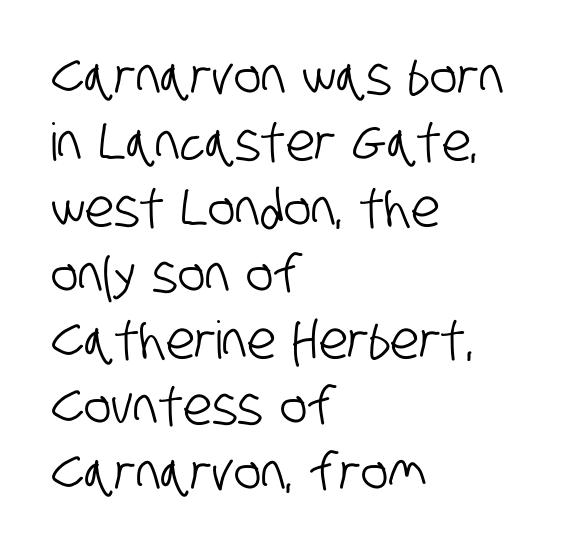
The line-height multiplier appears to be the usual default. Look at the bottom of the vertical strokes: they stop flat, with no serifs. Proportional: the letters do not fall into vertical columns. Descenders are the only things crossing below the line. Left-aligned paragraph, ragged on the right. Observe the ordinary spacing: letters are neighbours, not strangers.
